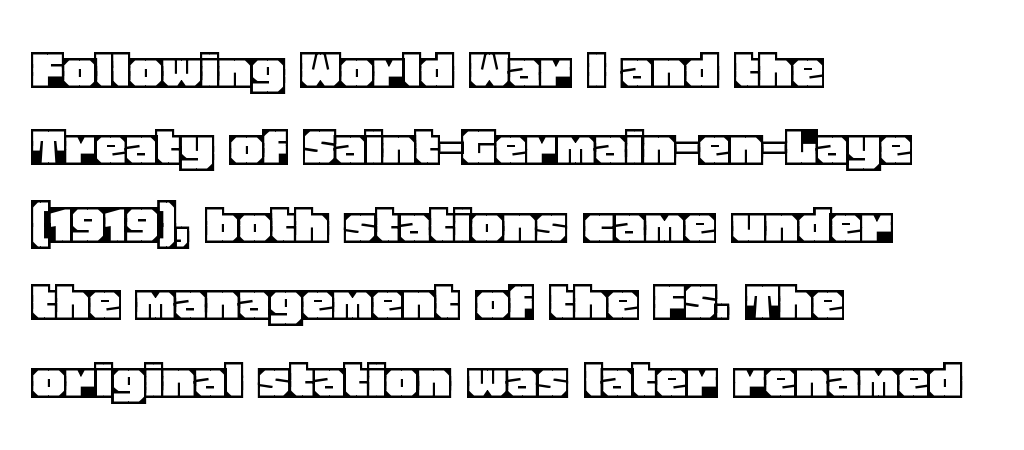
{"italic": "no", "width": "normal", "x_height": "large", "monospaced": "no", "underline": "no", "align": "left", "line_spacing": "normal", "line_spacing_ratio": 1.25, "letter_spacing": "normal", "letter_spacing_em": 0.0, "glyph_px": 62}
